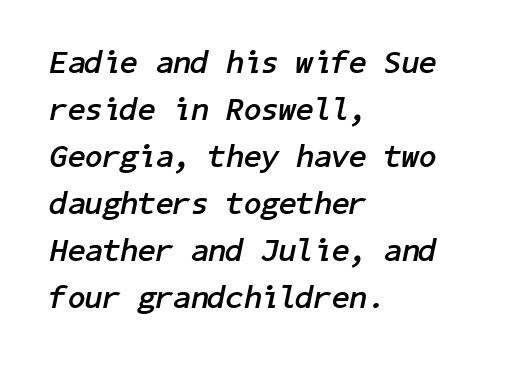
These lines sit exactly where default settings would place them. Compared with an ordinary text face, these strokes are far heavier — a full bold. You can tell it's italic because the verticals aren't actually vertical. One-word summary of the alignment: left.
